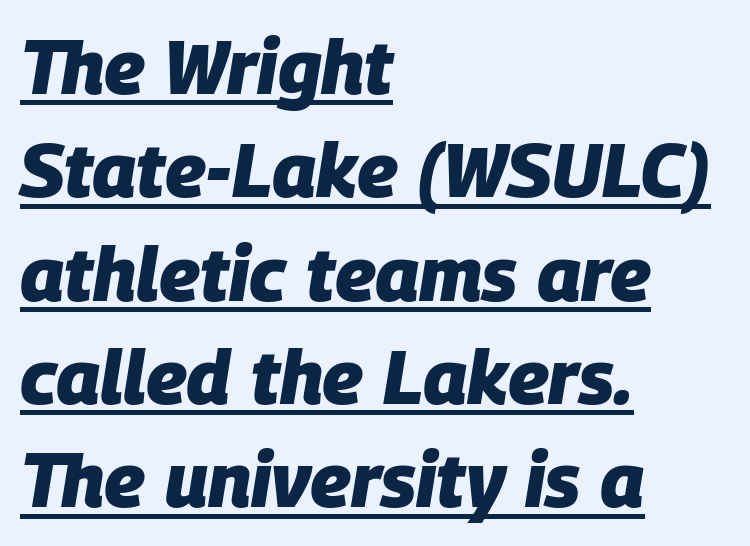
Q: Is the text bold? A: Yes.
Q: Is the text italic (slanted)? A: Yes, it leans right by about 9 degrees.
Q: Is the text underlined? A: Yes.
Q: How is the paragraph aligned? A: Left-aligned.
Q: Is the spacing between letters normal or unusually wide? A: Normal.
Q: Is the spacing between lines tight, normal or loose? A: Normal.
Q: Width (condensed, normal, or wide)? A: Normal.
Q: Stroke contrast? A: Low.
Q: x-height? A: Large.
Q: Monospaced? A: No.
